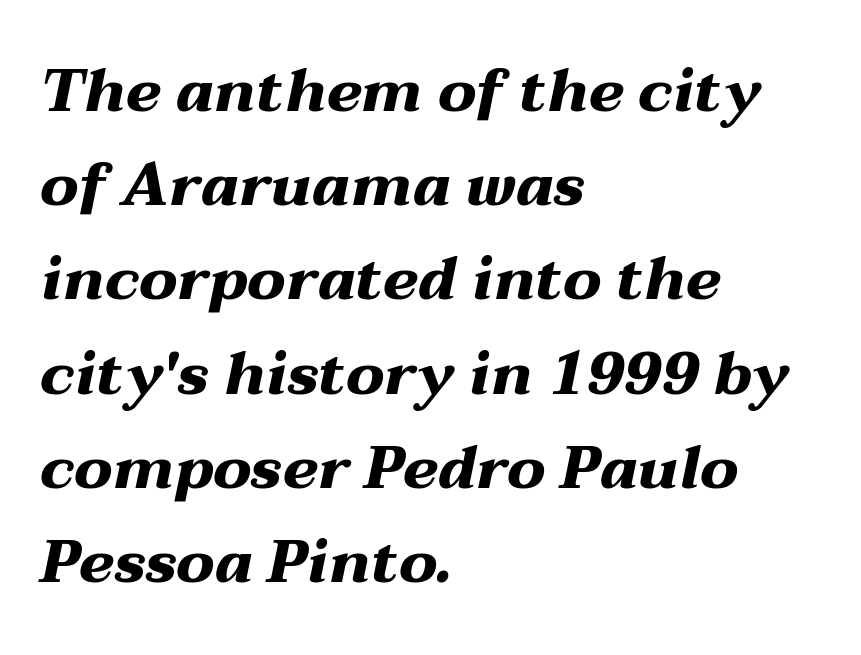
Q: Is the text bold? A: Yes.
Q: Is the text italic (slanted)? A: Yes, it leans right by about 12 degrees.
Q: Is the text underlined? A: No.
Q: How is the paragraph aligned? A: Left-aligned.
Q: Is the spacing between letters normal or unusually wide? A: Normal.
Q: Is the spacing between lines tight, normal or loose? A: Normal.
Q: Width (condensed, normal, or wide)? A: Wide.
Q: Stroke contrast? A: Medium.
Q: x-height? A: Medium.
Q: Monospaced? A: No.
